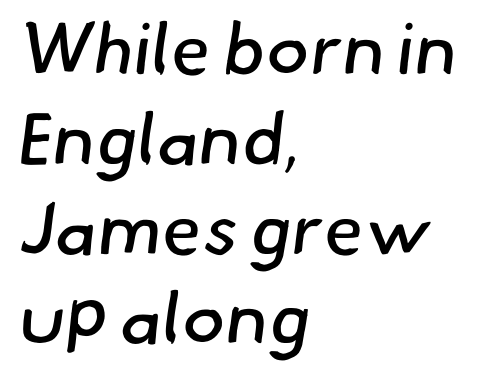
Q: Is the text bold? A: No.
Q: Is the typeface a serif or a sans-serif typeface? A: Sans-serif.
Q: Is the text underlined? A: No.
Q: How is the paragraph aligned? A: Left-aligned.
Q: Is the spacing between letters normal or unusually wide? A: Normal.
Q: Width (condensed, normal, or wide)? A: Normal.
Q: Stroke contrast? A: Low.
Q: x-height? A: Small.
Q: Monospaced? A: No.
